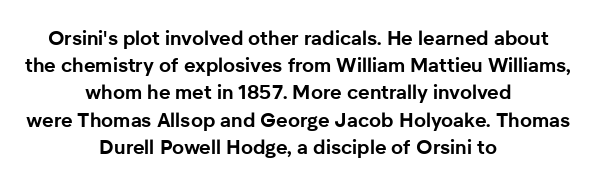
{"italic": "no", "bold": "yes", "underline": "no", "align": "center", "line_spacing": "normal", "line_spacing_ratio": 1.36, "letter_spacing": "normal", "letter_spacing_em": 0.0, "glyph_px": 20}
